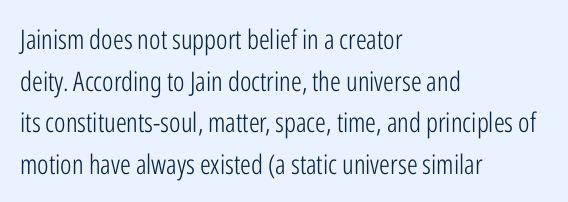
This sample uses an upright cut, with every glyph sitting square on the baseline. Lines of text with bare space underneath. The setting favours the left margin, as ordinary paragraphs usually do. Leading: standard. The typesetting does not lean heavy: it is not bold. You could call the tracking neutral — neither tight nor loose.
